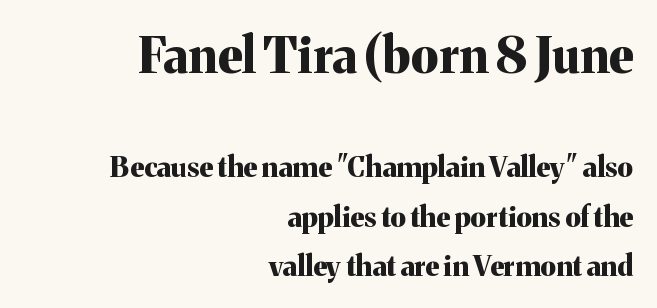
Quick note: not italic, upright. The characters look thick and weighty, a clear bold. The compositor pushed each line to the right boundary. The composition opens big and finishes small.
